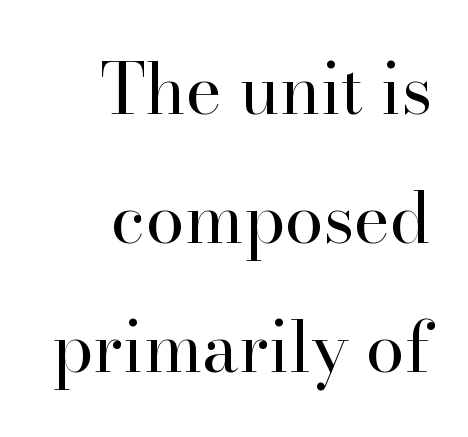
Q: Is the text bold? A: No.
Q: Is the text italic (slanted)? A: No, it is upright.
Q: Is the typeface a serif or a sans-serif typeface? A: Serif.
Q: Is the text underlined? A: No.
Q: How is the paragraph aligned? A: Right-aligned.
Q: Is the spacing between letters normal or unusually wide? A: Normal.
Q: Width (condensed, normal, or wide)? A: Normal.
Q: Stroke contrast? A: High.
Q: x-height? A: Small.
Q: Monospaced? A: No.
